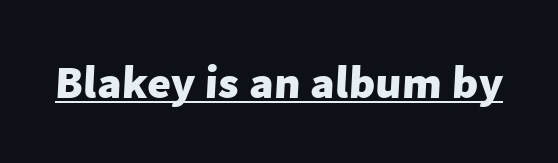
Inter-character spacing is left at the font's built-in metrics. Compared with undecorated copy, this sample adds a rule below the words. Stroke terminals: plain, sans-serif. Each letter keeps its own natural width here, so spacing adapts to shape. These words are printed bold, with thick strokes throughout.
